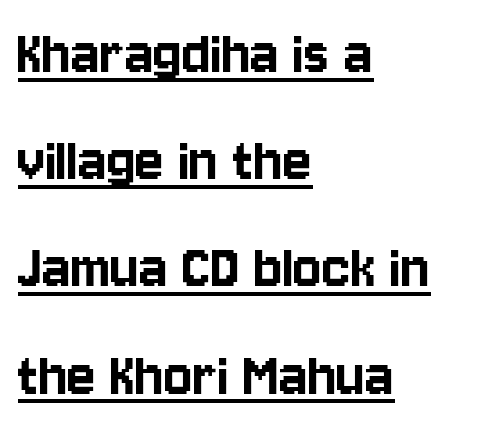
The image shows 67 px condensed sans-serif type, upright; set left-aligned, normal line spacing (1.6x), normal letter spacing, underlined; low stroke contrast and a large x-height.
